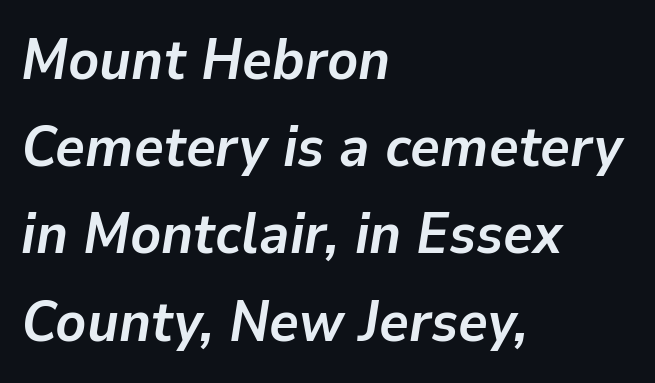
The setting favours the left margin, as ordinary paragraphs usually do. The strokes are fattened all the way to bold. A clean baseline with only descenders dipping below it. Line spacing here is normal. A typesetter would call this proportional, since set widths differ per character.
